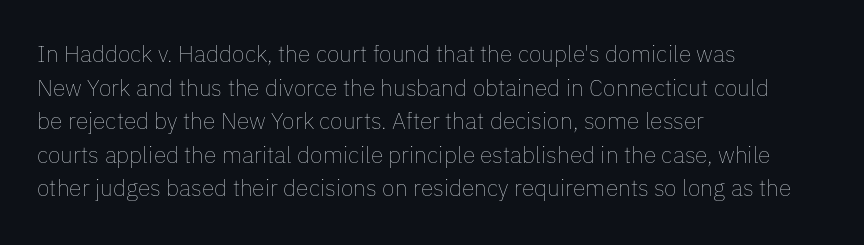
{"italic": "no", "bold": "no", "underline": "no", "align": "left", "line_spacing": "normal", "line_spacing_ratio": 1.46, "letter_spacing": "normal", "letter_spacing_em": 0.0, "glyph_px": 23}
